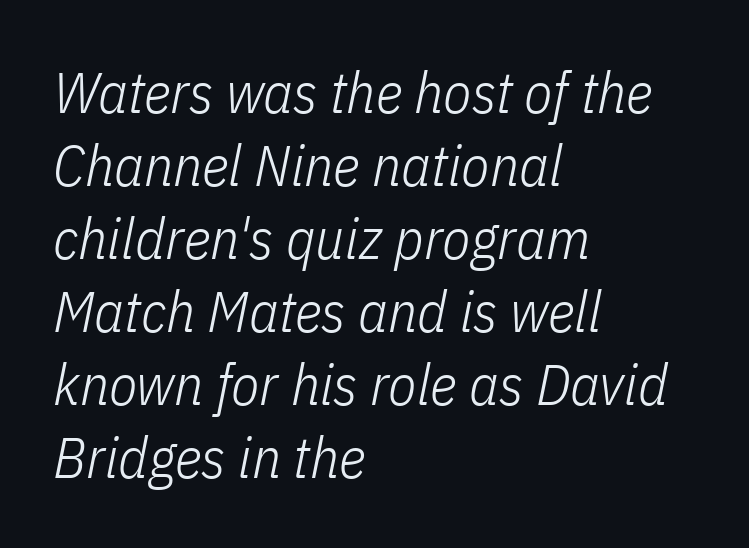
You can tell it's italic because the verticals aren't actually vertical. Caption: standard tracking, unaltered. Evenly set lines give the paragraph a standard silhouette. No heavy texture on the line: the type isn't bold.
